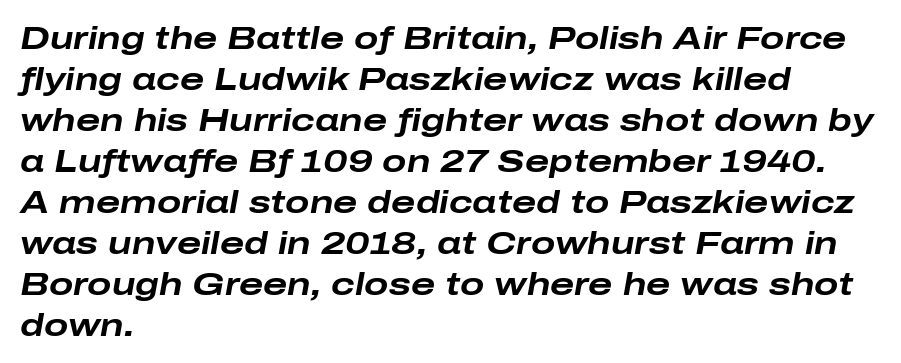
Think of a printed novel: that variable character pitch is what you see here. This sample uses an oblique cut, with every glyph tilted off the vertical. Typographic density is high because the face is bold. Typeset ragged right — the left edge is the straight one.
